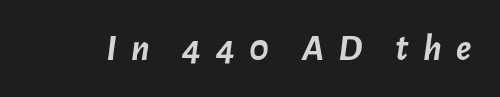
{"italic": "yes", "lean": "right", "slant_degrees": 7, "bold": "yes", "weight": "semibold", "width": "normal", "stroke_contrast": "low", "x_height": "medium", "monospaced": "no", "underline": "no", "letter_spacing": "wide", "letter_spacing_em": 0.37, "glyph_px": 38}
